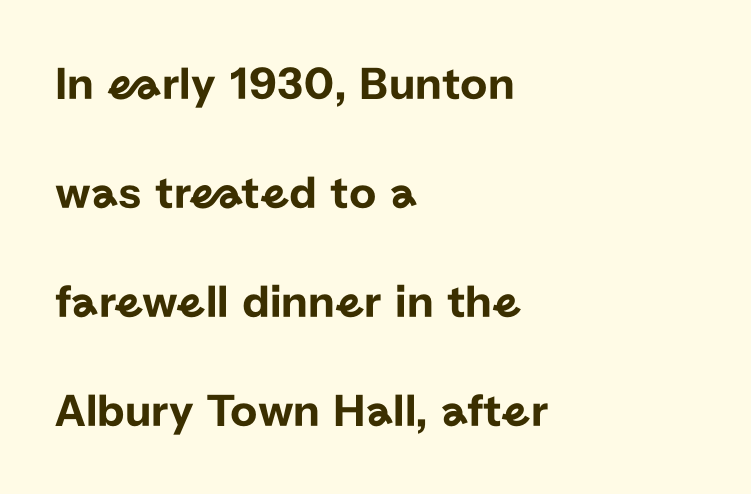
The image shows 47 px sans-serif type, upright; set left-aligned, loose line spacing (2.32x), normal letter spacing, not underlined; low stroke contrast and a medium x-height.
